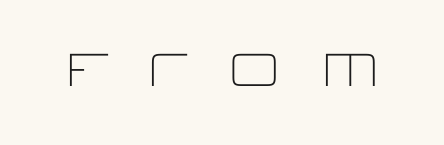
Q: Is the text bold? A: No.
Q: Is the text italic (slanted)? A: No, it is upright.
Q: Is the typeface a serif or a sans-serif typeface? A: Sans-serif.
Q: Is the text underlined? A: No.
Q: Is the spacing between letters normal or unusually wide? A: Unusually wide.
Q: Width (condensed, normal, or wide)? A: Wide.
Q: Stroke contrast? A: Low.
Q: x-height? A: Large.
Q: Monospaced? A: No.
